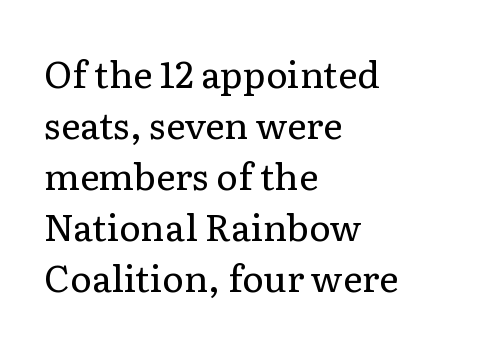
The lettering holds an erect, upright posture throughout. Here the glyphs are tracked normally, forming tight word shapes. The typesetting does not lean heavy: it is not bold. Rows of type keep a routine distance in the vertical direction. These lines are composed in type with serifs. The paragraph has a hard left edge and a soft right edge.
